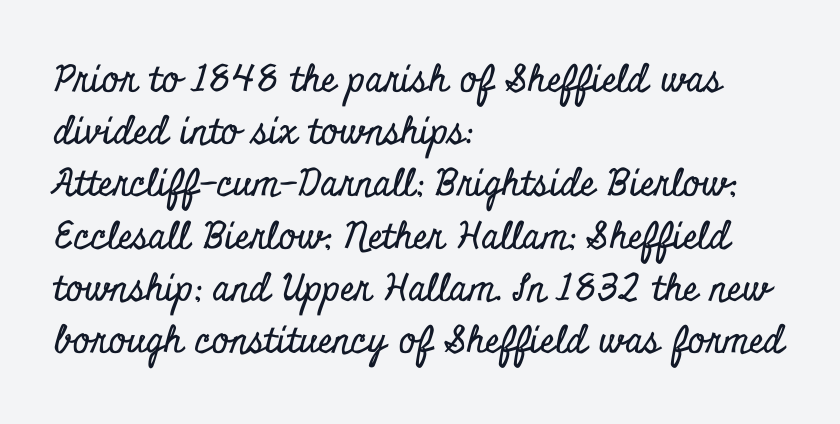
The image shows 37 px condensed serif type; set left-aligned, normal line spacing (1.41x), normal letter spacing, not underlined; low stroke contrast and a small x-height.
